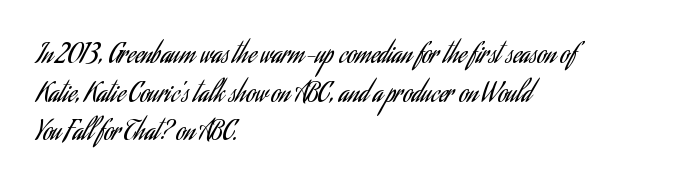
The image shows 26 px text type; set left-aligned, normal line spacing (1.49x), normal letter spacing, not underlined.
